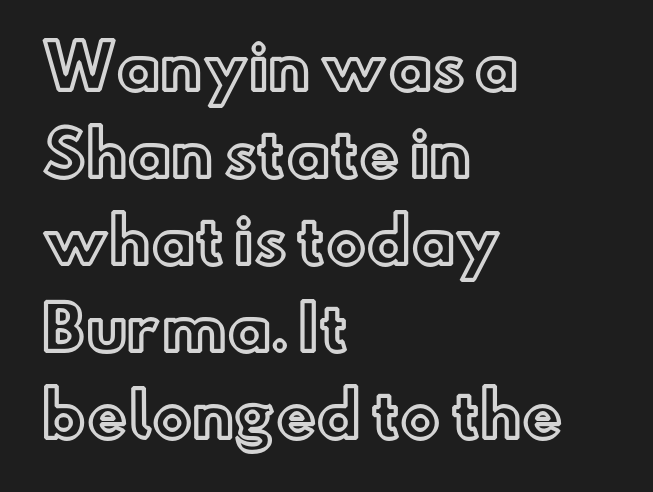
The image shows 60 px text type, upright; set left-aligned, normal line spacing (1.45x), normal letter spacing, not underlined; a small x-height.
